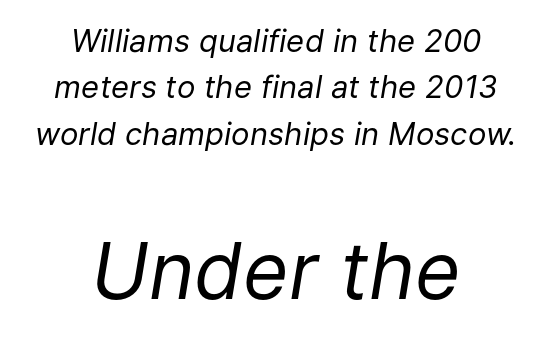
The image shows 78 px regular-weight type, italic (leaning right); set centered, normal line spacing (1.5x), normal letter spacing, not underlined; the second (bottom) block is 2.52x larger; low stroke contrast and a medium x-height.
